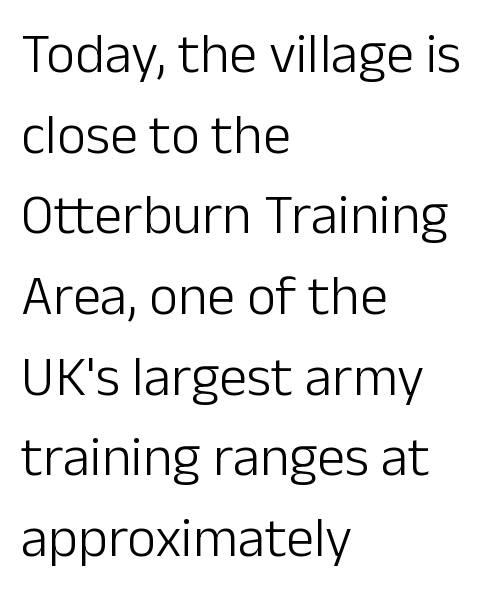
The image shows 56 px light sans-serif type, upright; set left-aligned, normal line spacing (1.44x), normal letter spacing, not underlined; low stroke contrast and a medium x-height.
